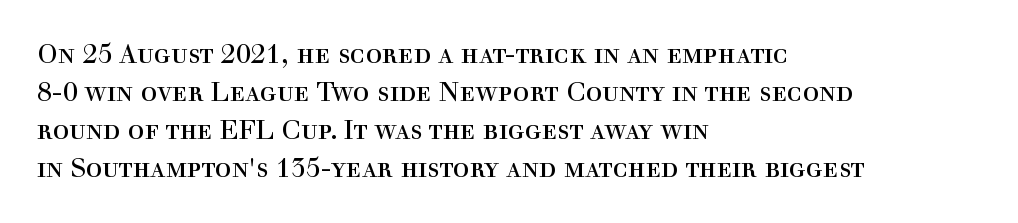
{"italic": "no", "bold": "no", "underline": "no", "align": "left", "line_spacing": "normal", "line_spacing_ratio": 1.41, "letter_spacing": "normal", "letter_spacing_em": 0.0, "glyph_px": 27}
